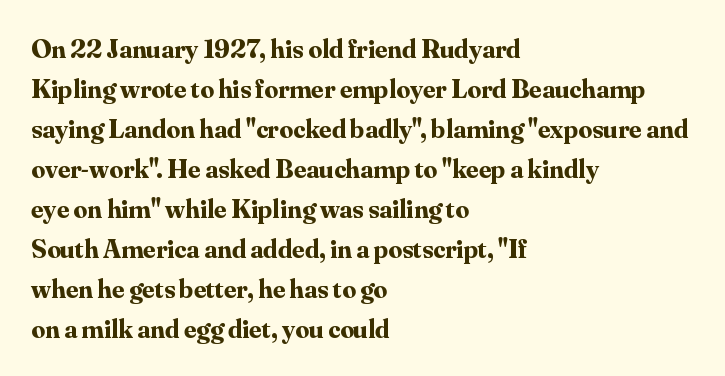
{"italic": "no", "bold": "yes", "underline": "no", "align": "left", "line_spacing": "normal", "line_spacing_ratio": 1.48, "letter_spacing": "normal", "letter_spacing_em": 0.0, "glyph_px": 27}
